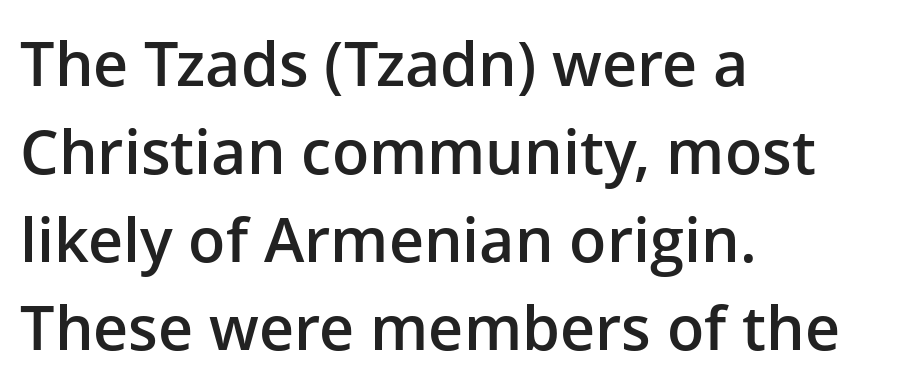
The setting favours the left margin, as ordinary paragraphs usually do. Each letter keeps its own natural width here, so spacing adapts to shape. Regarding leading, the lines here are spaced in the standard way. The font family rendered here belongs to the sans-serif group. Characters follow at the spacing the type designer built in. The letters stand upright; this is a roman face.
